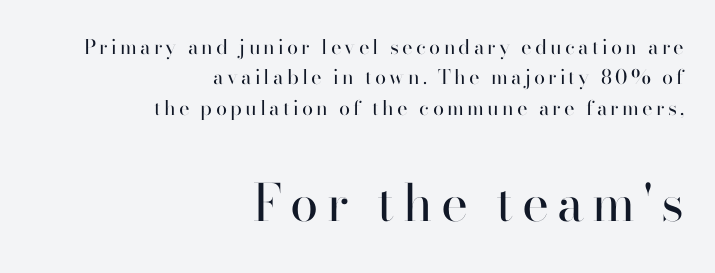
{"serif": "no", "italic": "no", "bold": "no", "weight": "regular", "width": "normal", "stroke_contrast": "high", "x_height": "small", "monospaced": "no", "underline": "no", "align": "right", "line_spacing": "normal", "line_spacing_ratio": 1.52, "larger_block": "second", "size_ratio": 2.55, "glyph_px": 51}
